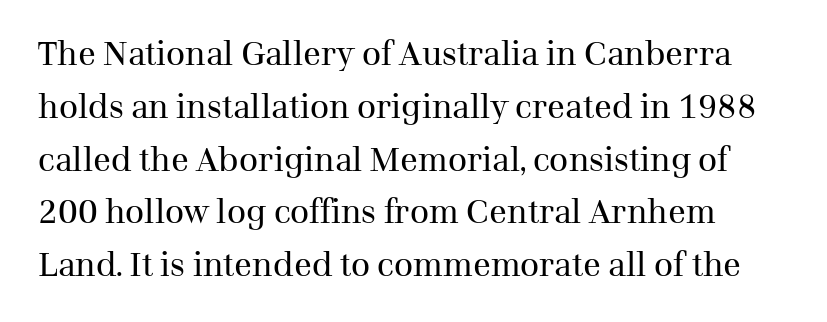
{"serif": "yes", "italic": "no", "bold": "no", "weight": "regular", "width": "normal", "stroke_contrast": "medium", "x_height": "medium", "monospaced": "no", "underline": "no", "line_spacing": "normal", "line_spacing_ratio": 1.6, "letter_spacing": "normal", "letter_spacing_em": 0.0, "glyph_px": 33}
